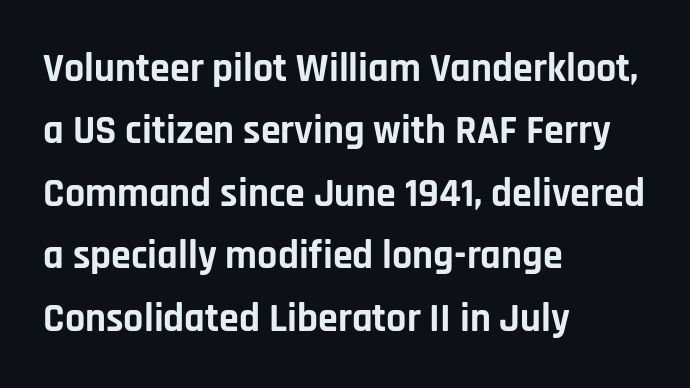
{"serif": "no", "italic": "no", "bold": "yes", "weight": "bold", "width": "normal", "stroke_contrast": "low", "x_height": "large", "monospaced": "no", "underline": "no", "align": "left", "line_spacing": "normal", "line_spacing_ratio": 1.56, "letter_spacing": "normal", "letter_spacing_em": 0.0, "glyph_px": 40}
